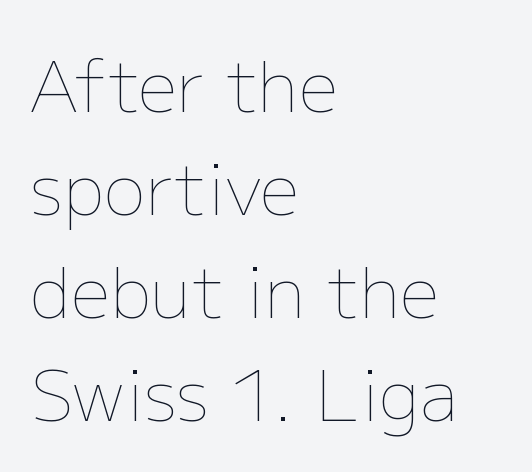
Do the characters align in a grid? No, the font is proportional. Teacher's note: observe the even left margin — that is flush-left alignment. Caption: face not bold, strokes unweighted. Any mark beneath the type? The region is blank. What's the leading like? Ordinary, nothing unusual. The face used here is rendered with its standard letterfit.
